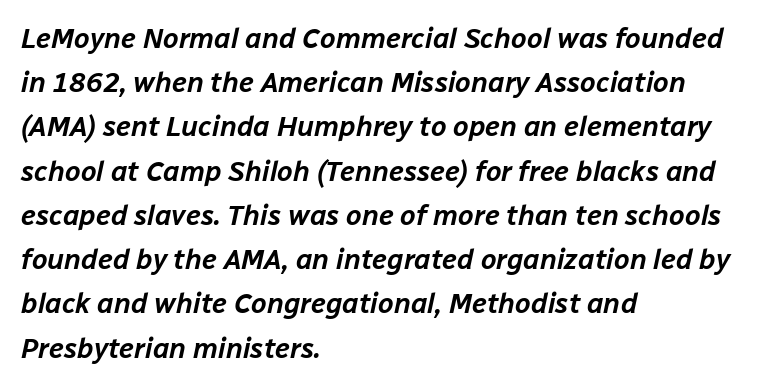
The image shows 28 px text type, italic (leaning right); set left-aligned, normal line spacing (1.58x), normal letter spacing, not underlined; low stroke contrast and a medium x-height.
